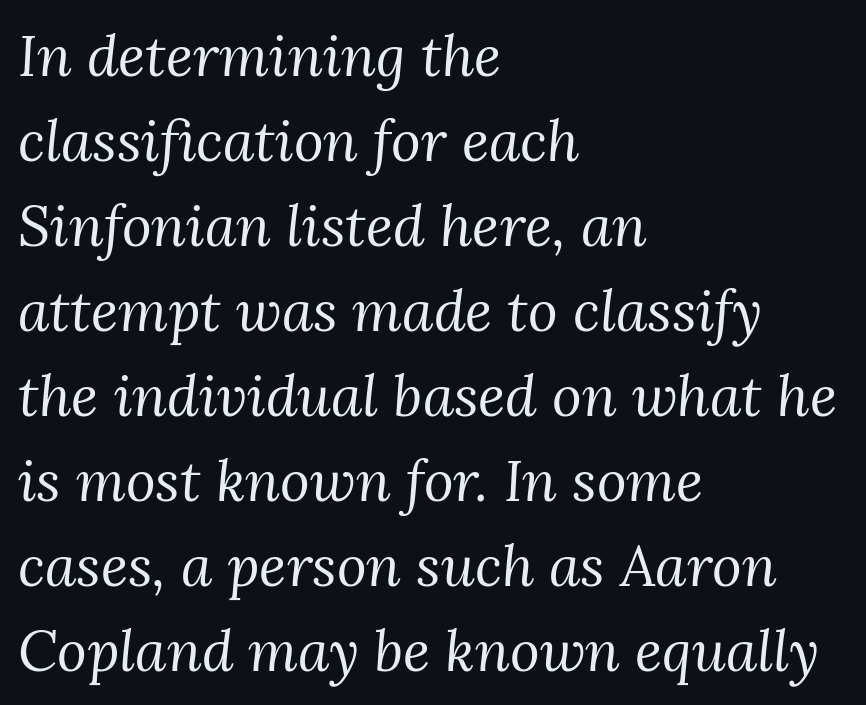
The image shows 57 px regular-weight serif type, italic (leaning right); set left-aligned, normal line spacing (1.49x), normal letter spacing, not underlined; medium stroke contrast and a medium x-height.
